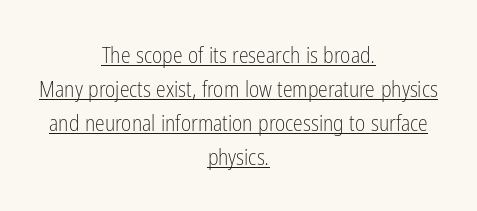
The image shows 22 px text type, upright; set centered, normal line spacing (1.54x), normal letter spacing, underlined.
